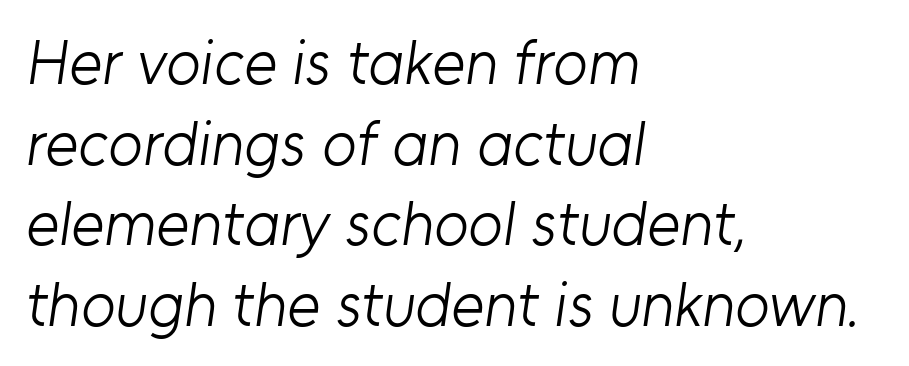
{"serif": "no", "bold": "no", "weight": "light", "width": "normal", "stroke_contrast": "low", "x_height": "medium", "monospaced": "no", "underline": "no", "align": "left", "line_spacing": "normal", "line_spacing_ratio": 1.28, "letter_spacing": "normal", "letter_spacing_em": 0.0, "glyph_px": 63}
